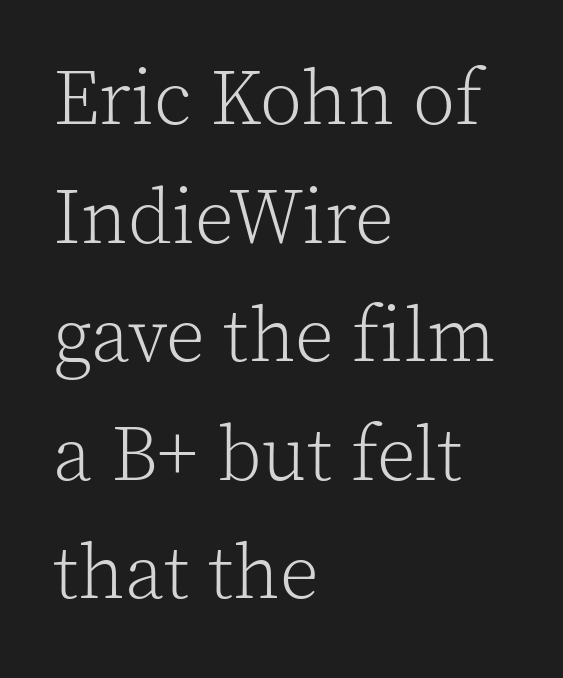
{"serif": "yes", "italic": "no", "bold": "no", "weight": "light", "width": "normal", "x_height": "medium", "monospaced": "no", "underline": "no", "align": "left", "line_spacing": "normal", "line_spacing_ratio": 1.54, "letter_spacing": "normal", "letter_spacing_em": 0.0, "glyph_px": 77}
